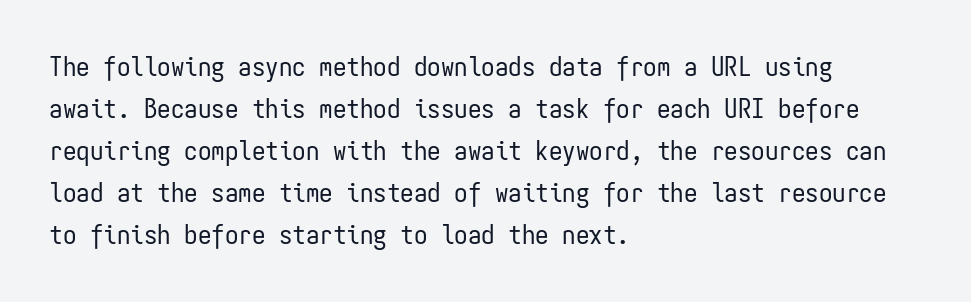
{"italic": "no", "bold": "no", "underline": "no", "align": "left", "line_spacing": "normal", "line_spacing_ratio": 1.56, "letter_spacing": "normal", "letter_spacing_em": 0.0, "glyph_px": 27}
